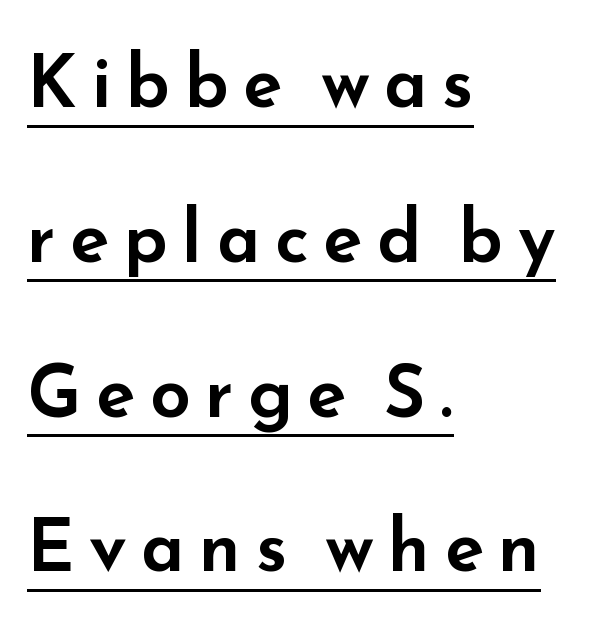
What decoration does the sample have? An underline. The passage shown stacks its lines with a broad gap. This is sans-serif lettering, the kind often seen on screens and signage. You can tell it's not italic because the verticals are truly vertical. Inter-character spacing is expanded well beyond the font's built-in metrics. The rendering uses natural spacing where letterforms have individual widths.
